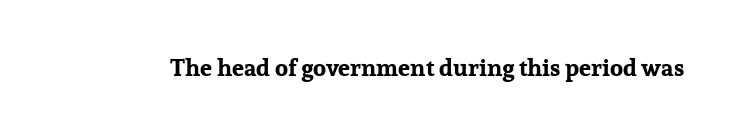
The image shows 24 px bold type, upright; set normal letter spacing, not underlined.
